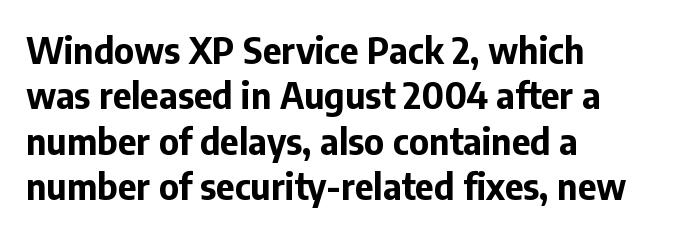
Think of a printed novel: that variable character pitch is what you see here. This rendering features lettering with no underline. Honestly, the row spacing looks completely unremarkable. Plenty of ink on the page — the face is bold.
